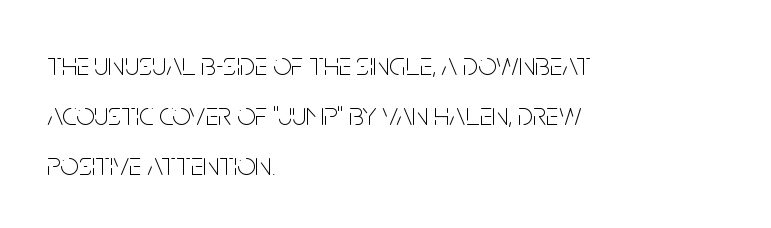
{"serif": "no", "italic": "no", "bold": "no", "weight": "thin", "width": "condensed", "stroke_contrast": "low", "x_height": "large", "monospaced": "no", "underline": "no", "align": "left", "line_spacing": "normal", "line_spacing_ratio": 1.57, "letter_spacing": "normal", "letter_spacing_em": 0.0, "glyph_px": 32}
